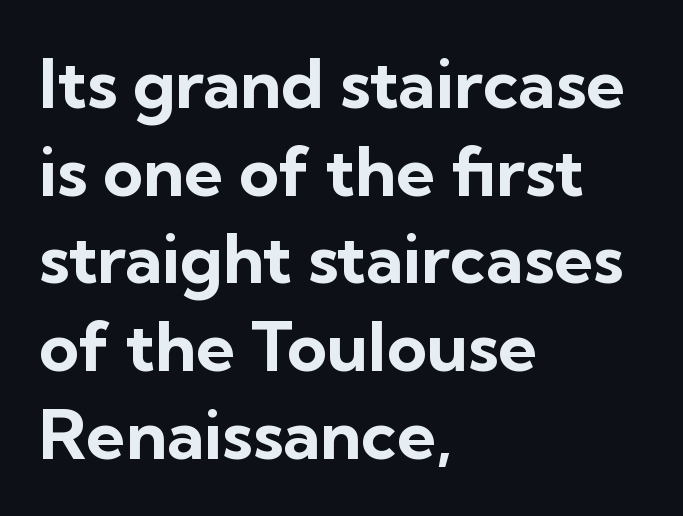
{"serif": "no", "italic": "no", "bold": "yes", "weight": "bold", "width": "normal", "stroke_contrast": "low", "x_height": "medium", "monospaced": "no", "underline": "no", "align": "left", "line_spacing": "normal", "line_spacing_ratio": 1.27, "letter_spacing": "normal", "letter_spacing_em": 0.0, "glyph_px": 69}
